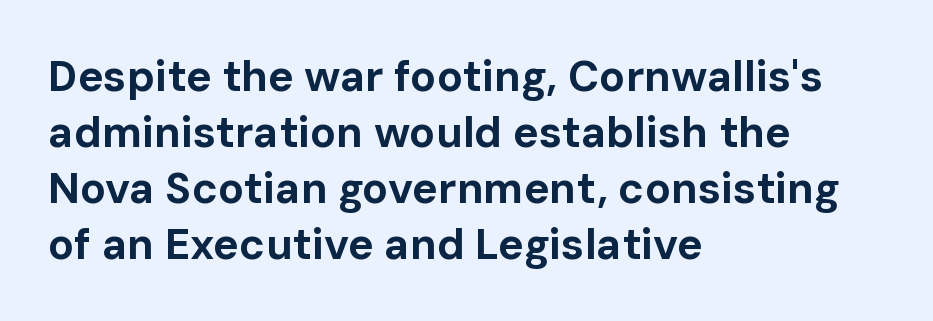
{"serif": "no", "italic": "no", "bold": "yes", "weight": "bold", "width": "normal", "stroke_contrast": "low", "x_height": "medium", "monospaced": "no", "underline": "no", "align": "left", "line_spacing": "normal", "line_spacing_ratio": 1.3, "letter_spacing": "normal", "letter_spacing_em": 0.0, "glyph_px": 43}
